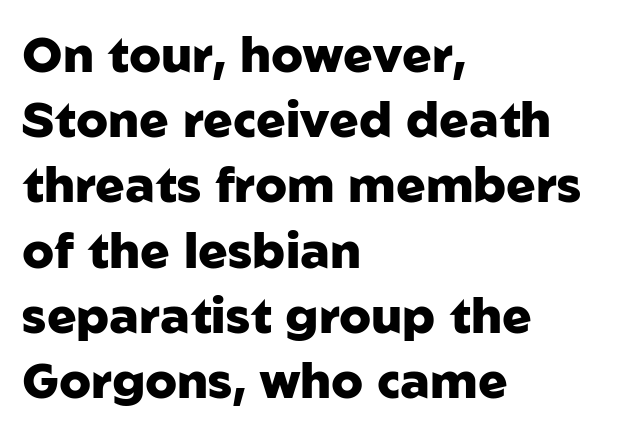
The image shows 49 px heavy sans-serif type, upright; set left-aligned, normal line spacing (1.33x), normal letter spacing, not underlined; low stroke contrast and a medium x-height.
